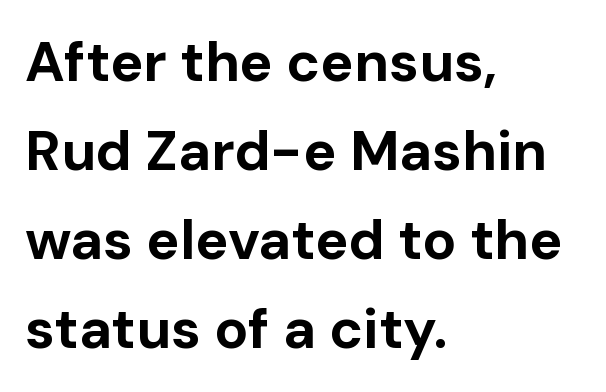
Q: Is the text bold? A: Yes.
Q: Is the text italic (slanted)? A: No, it is upright.
Q: Is the typeface a serif or a sans-serif typeface? A: Sans-serif.
Q: Is the text underlined? A: No.
Q: How is the paragraph aligned? A: Left-aligned.
Q: Is the spacing between letters normal or unusually wide? A: Normal.
Q: Is the spacing between lines tight, normal or loose? A: Normal.
Q: Width (condensed, normal, or wide)? A: Normal.
Q: Stroke contrast? A: Low.
Q: x-height? A: Medium.
Q: Monospaced? A: No.
